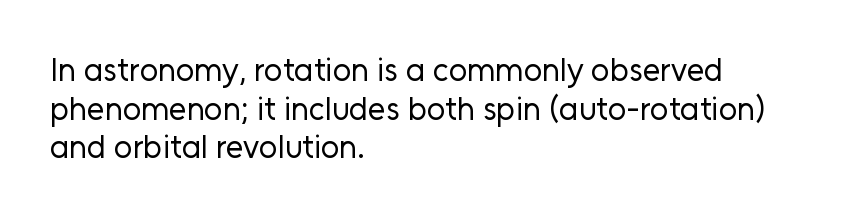
{"serif": "no", "italic": "no", "bold": "no", "weight": "regular", "width": "normal", "stroke_contrast": "low", "x_height": "medium", "monospaced": "no", "underline": "no", "align": "left", "line_spacing_ratio": 1.21, "letter_spacing": "normal", "letter_spacing_em": 0.0, "glyph_px": 32}
